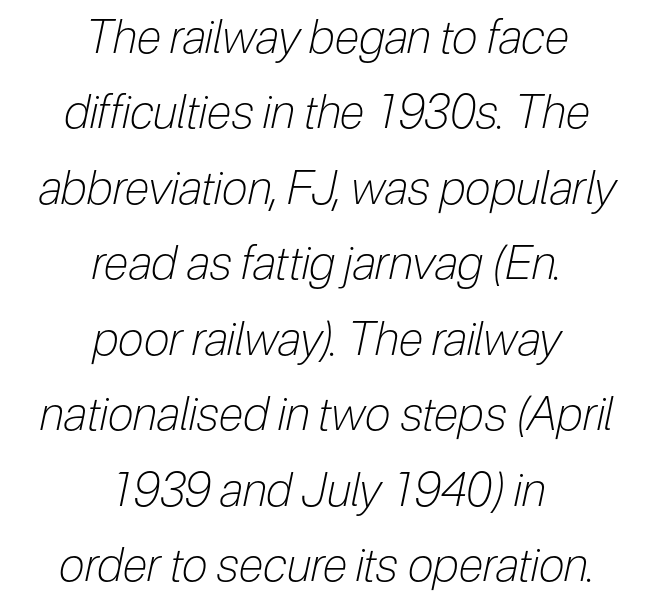
When letters slant like this, we call the style italic. Type without underlining. One-word summary of the alignment: center. This block has exactly the height ordinary leading produces.
